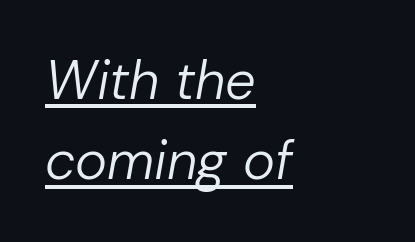
{"italic": "yes", "lean": "right", "slant_degrees": 10, "bold": "no", "weight": "regular", "width": "normal", "stroke_contrast": "low", "x_height": "medium", "monospaced": "no", "underline": "yes", "align": "left", "line_spacing": "normal", "line_spacing_ratio": 1.49, "letter_spacing": "normal", "letter_spacing_em": 0.0, "glyph_px": 54}
